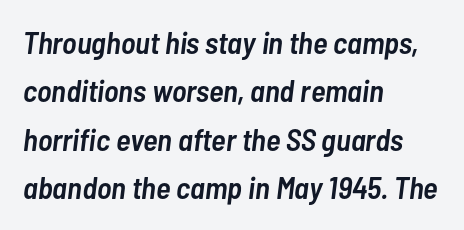
These lines are rendered in a variable-pitch font. Between one letter and the next there's only the usual sliver of space. Regular leading. A student would call this left alignment; a typographer would say flush left, rag right.
